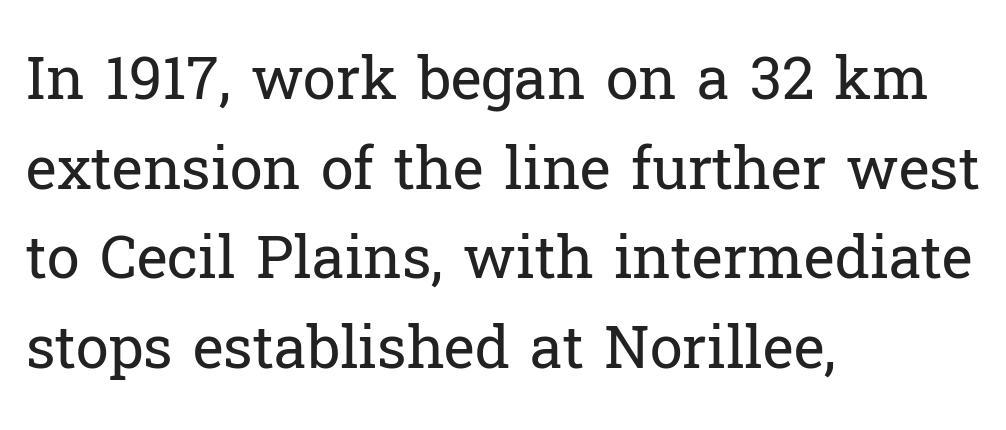
Q: Is the text bold? A: No.
Q: Is the text italic (slanted)? A: No, it is upright.
Q: Is the typeface a serif or a sans-serif typeface? A: Serif.
Q: Is the text underlined? A: No.
Q: How is the paragraph aligned? A: Left-aligned.
Q: Is the spacing between letters normal or unusually wide? A: Normal.
Q: Is the spacing between lines tight, normal or loose? A: Normal.
Q: Width (condensed, normal, or wide)? A: Normal.
Q: Stroke contrast? A: Low.
Q: x-height? A: Medium.
Q: Monospaced? A: No.
